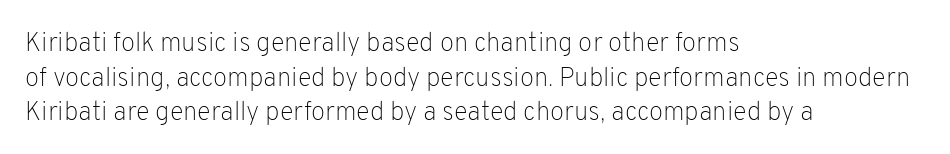
{"italic": "no", "bold": "no", "underline": "no", "align": "left", "line_spacing": "normal", "line_spacing_ratio": 1.33, "letter_spacing": "normal", "letter_spacing_em": 0.0, "glyph_px": 26}
